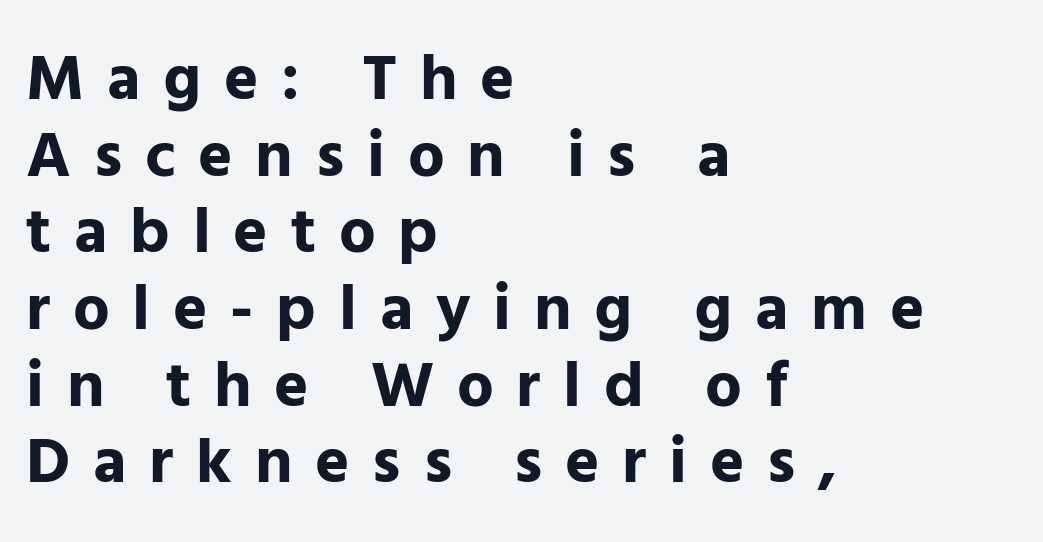
The image shows 65 px bold sans-serif type, upright; set left-aligned, line spacing 1.18x, unusually wide letter spacing (+0.35 em), not underlined; low stroke contrast and a medium x-height.
